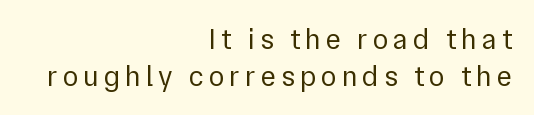
{"serif": "no", "italic": "no", "bold": "no", "weight": "regular", "width": "normal", "x_height": "medium", "monospaced": "no", "underline": "no", "align": "right", "line_spacing": "normal", "line_spacing_ratio": 1.26, "glyph_px": 29}
